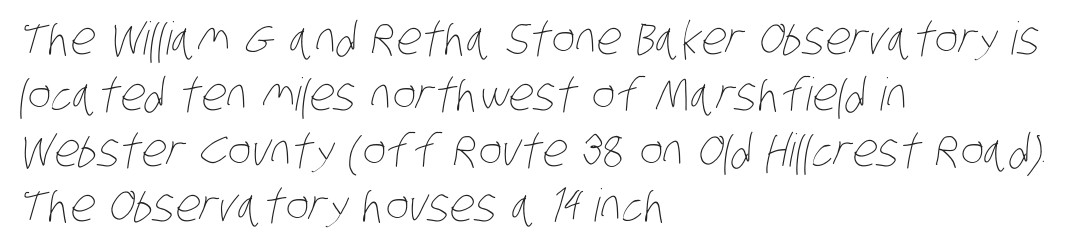
{"bold": "no", "weight": "thin", "width": "condensed", "stroke_contrast": "low", "x_height": "large", "monospaced": "no", "underline": "no", "align": "left", "line_spacing_ratio": 1.24, "letter_spacing": "normal", "letter_spacing_em": 0.0, "glyph_px": 45}
